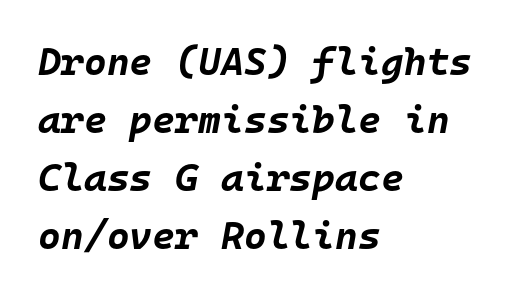
Heavy-handed strokes throughout: this text is bold. The line-height multiplier appears to be the usual default. Line starts are locked; line ends wander. The specimen omits any rule beneath the text block's lines.
